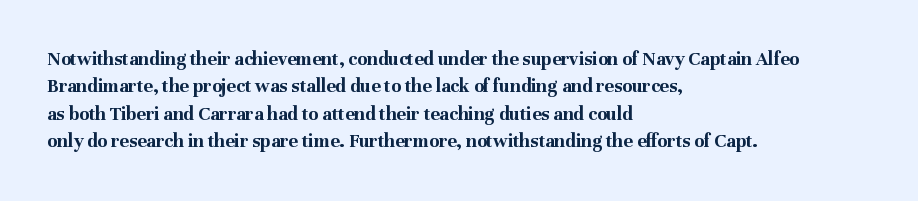
{"italic": "no", "bold": "yes", "underline": "no", "align": "left", "line_spacing": "normal", "line_spacing_ratio": 1.37, "letter_spacing": "normal", "letter_spacing_em": 0.0, "glyph_px": 20}
